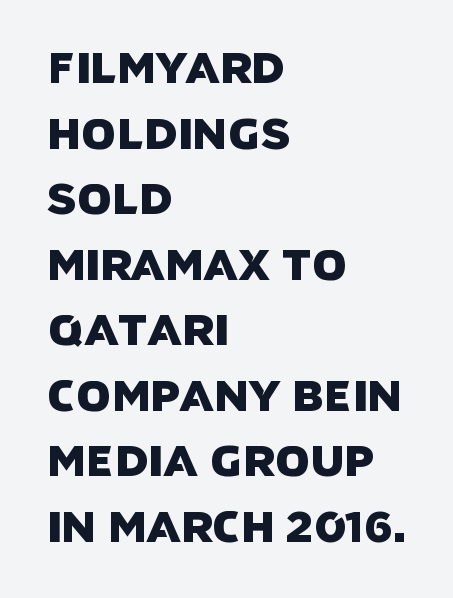
Q: Is the typeface a serif or a sans-serif typeface? A: Sans-serif.
Q: Is the text underlined? A: No.
Q: How is the paragraph aligned? A: Left-aligned.
Q: Is the spacing between letters normal or unusually wide? A: Normal.
Q: Is the spacing between lines tight, normal or loose? A: Normal.
Q: Width (condensed, normal, or wide)? A: Normal.
Q: Stroke contrast? A: Low.
Q: x-height? A: Large.
Q: Monospaced? A: No.
